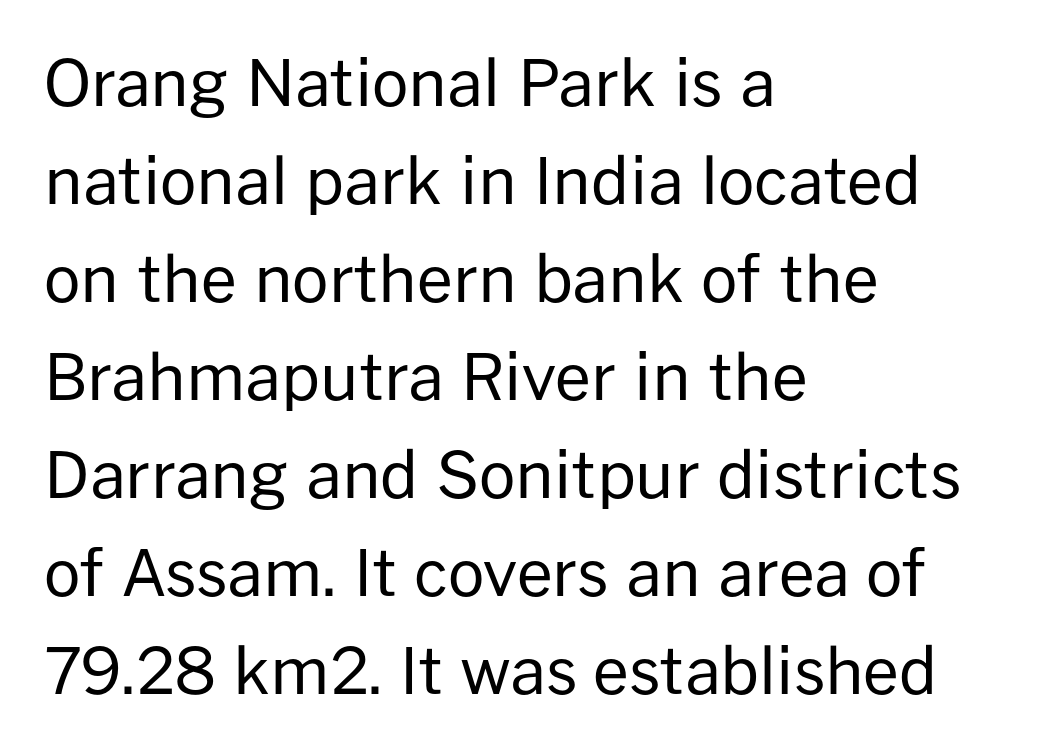
Q: Is the text bold? A: No.
Q: Is the text italic (slanted)? A: No, it is upright.
Q: Is the typeface a serif or a sans-serif typeface? A: Sans-serif.
Q: Is the text underlined? A: No.
Q: How is the paragraph aligned? A: Left-aligned.
Q: Is the spacing between letters normal or unusually wide? A: Normal.
Q: Is the spacing between lines tight, normal or loose? A: Normal.
Q: Width (condensed, normal, or wide)? A: Normal.
Q: Stroke contrast? A: Low.
Q: x-height? A: Medium.
Q: Monospaced? A: No.
